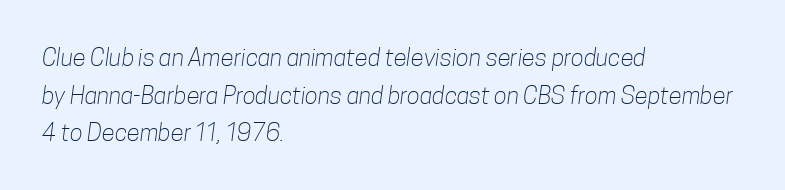
Layout note: lines flush left. The zone under the glyphs is completely vacant. Characters follow at the spacing the type designer built in. The vertical gap from one line to the next is medium. Weight: not bold — regular or lighter.
